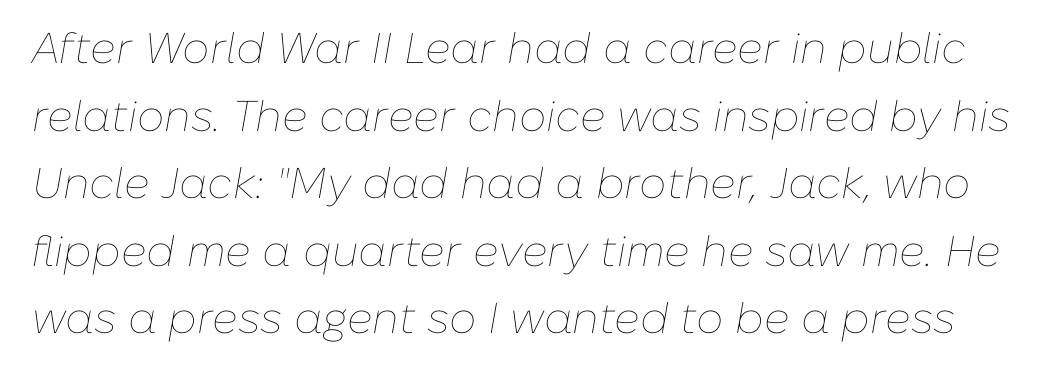
The letters advance in unequal steps, a hallmark of proportional type. What's the leading like? Ordinary, nothing unusual. The weight would be labelled regular, book, light, or lighter still. The space directly below the letters is spotless.
